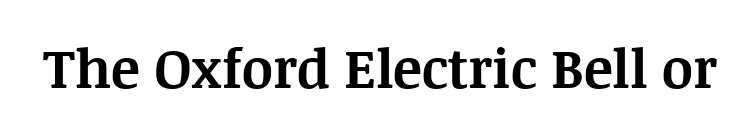
{"serif": "yes", "italic": "no", "bold": "yes", "weight": "bold", "width": "normal", "stroke_contrast": "medium", "x_height": "large", "monospaced": "no", "underline": "no", "letter_spacing": "normal", "letter_spacing_em": 0.0, "glyph_px": 54}
